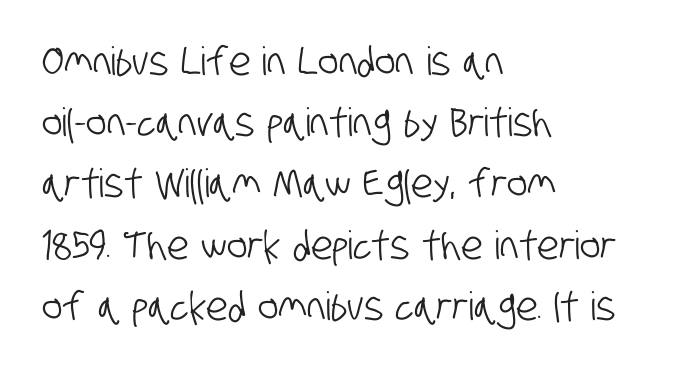
The image shows 39 px condensed sans-serif type; set left-aligned, normal line spacing (1.57x), normal letter spacing, not underlined; low stroke contrast and a large x-height.
